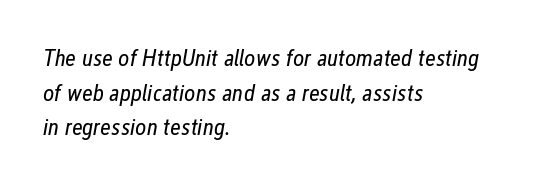
The image shows 24 px text type, italic (leaning right); set left-aligned, normal line spacing (1.44x), normal letter spacing, not underlined.
